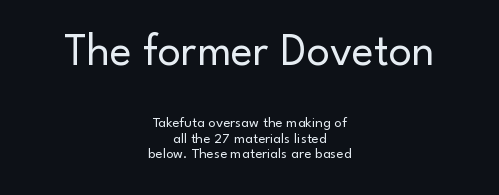
{"serif": "no", "italic": "no", "bold": "no", "weight": "regular", "width": "normal", "stroke_contrast": "low", "x_height": "small", "monospaced": "no", "underline": "no", "align": "center", "line_spacing": "tight", "line_spacing_ratio": 1.03, "letter_spacing": "normal", "letter_spacing_em": 0.0, "larger_block": "first", "size_ratio": 3.07, "glyph_px": 46}
